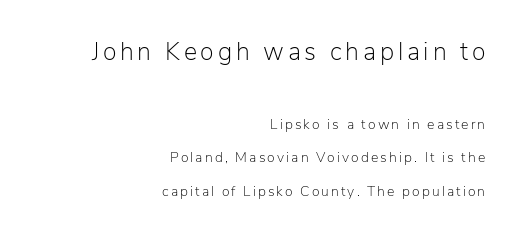
The image shows 25 px text type, upright; set right-aligned, loose line spacing (2.39x), not underlined; the first (top) block is 1.79x larger.
